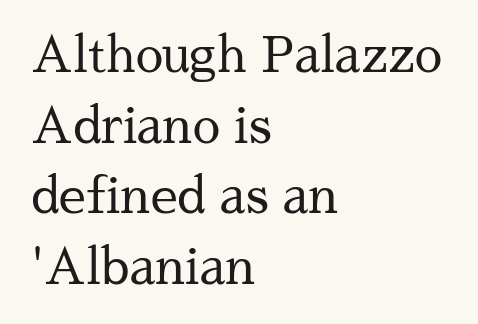
{"serif": "yes", "italic": "no", "bold": "no", "weight": "regular", "width": "normal", "stroke_contrast": "medium", "x_height": "medium", "monospaced": "no", "underline": "no", "align": "left", "line_spacing": "normal", "line_spacing_ratio": 1.44, "letter_spacing": "normal", "letter_spacing_em": 0.0, "glyph_px": 49}
